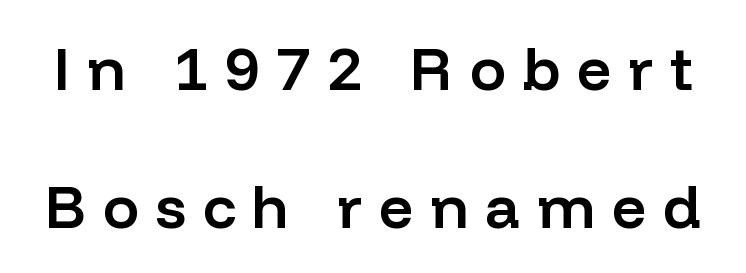
The image shows 60 px semibold sans-serif type, upright; set loose line spacing (2.3x), unusually wide letter spacing (+0.28 em), not underlined; low stroke contrast and a medium x-height.
